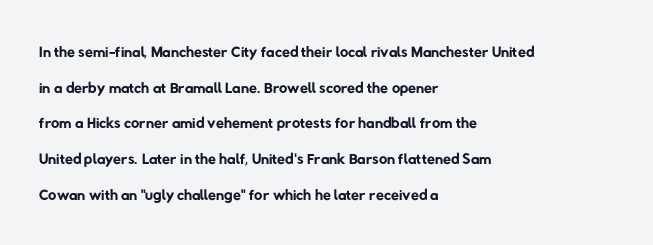
{"bold": "no", "underline": "no", "align": "left", "line_spacing": "normal", "line_spacing_ratio": 1.55, "letter_spacing": "normal", "letter_spacing_em": 0.0, "glyph_px": 23}
